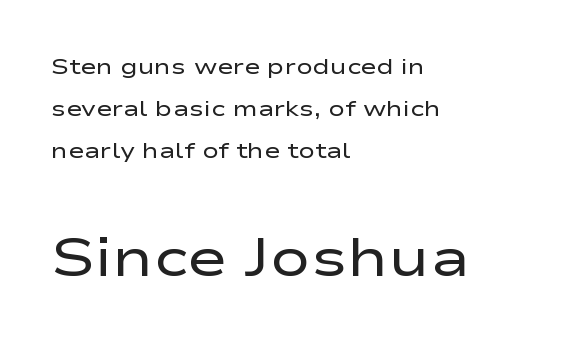
The image shows 54 px regular-weight, wide sans-serif type, upright; set left-aligned, loose line spacing (1.92x), normal letter spacing, not underlined; the second (bottom) block is 2.45x larger; low stroke contrast and a medium x-height.
